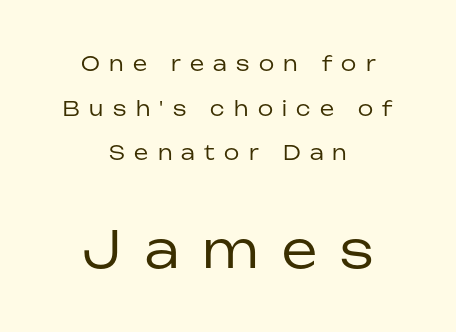
{"serif": "no", "italic": "no", "bold": "no", "weight": "regular", "width": "normal", "stroke_contrast": "low", "x_height": "medium", "monospaced": "no", "underline": "no", "align": "center", "line_spacing": "loose", "line_spacing_ratio": 2.23, "letter_spacing": "wide", "letter_spacing_em": 0.47, "larger_block": "second", "size_ratio": 2.5, "glyph_px": 50}
